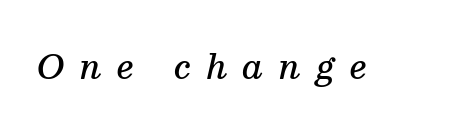
Rendered with sloped, italic letterforms. The text was rendered using a seriffed face with decorative stroke endings. Rule under the text: the space is simply empty. Each letter keeps its own natural width here, so spacing adapts to shape. Compared with typical body copy, the letter spacing here is much looser.
